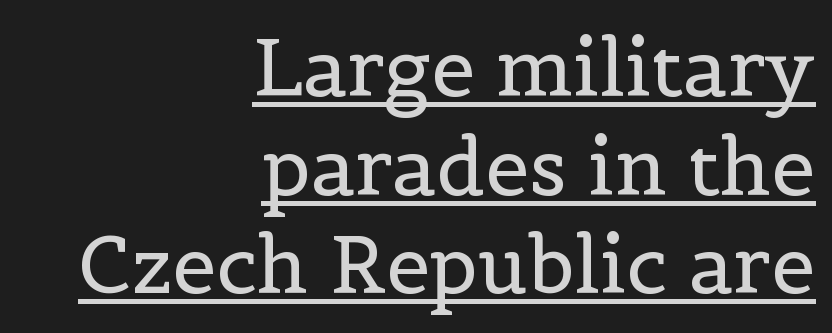
The passage shown is typed in a proportional face where columns would drift. Bold? No — there's no thickening of the strokes. Honestly, the underline is the first thing you notice here. Tall strokes in this sample are plumb rather than angled. Successive baselines arrive at the customary interval.
